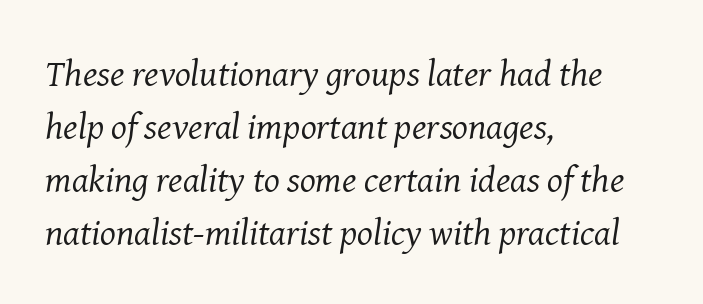
Q: Is the text bold? A: No.
Q: Is the text italic (slanted)? A: Yes, it leans right by about 8 degrees.
Q: Is the typeface a serif or a sans-serif typeface? A: Serif.
Q: Is the text underlined? A: No.
Q: How is the paragraph aligned? A: Left-aligned.
Q: Is the spacing between letters normal or unusually wide? A: Normal.
Q: Is the spacing between lines tight, normal or loose? A: Normal.
Q: Width (condensed, normal, or wide)? A: Normal.
Q: Stroke contrast? A: Medium.
Q: x-height? A: Medium.
Q: Monospaced? A: No.
